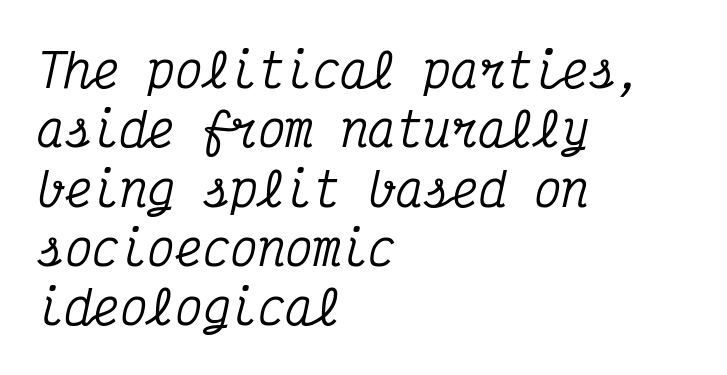
{"serif": "yes", "italic": "yes", "lean": "right", "slant_degrees": 12, "width": "condensed", "stroke_contrast": "medium", "x_height": "medium", "monospaced": "yes", "underline": "no", "align": "left", "line_spacing": "normal", "line_spacing_ratio": 1.29, "letter_spacing": "normal", "letter_spacing_em": 0.0, "glyph_px": 46}
